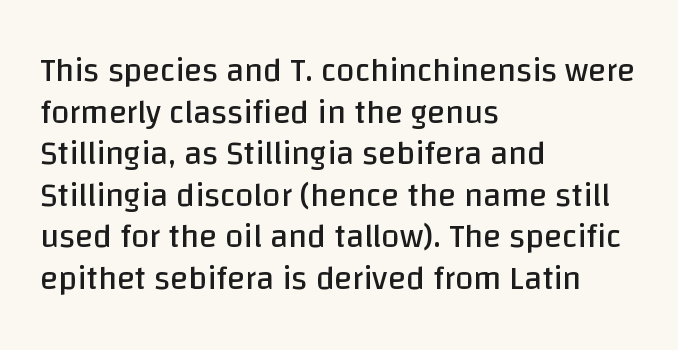
{"serif": "no", "italic": "no", "bold": "no", "weight": "regular", "width": "normal", "stroke_contrast": "low", "x_height": "large", "monospaced": "no", "underline": "no", "align": "left", "line_spacing": "normal", "line_spacing_ratio": 1.26, "letter_spacing": "normal", "letter_spacing_em": 0.0, "glyph_px": 33}
